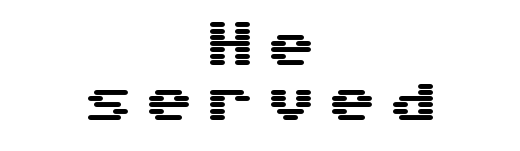
The image shows 50 px wide sans-serif type, upright; set centered, tight line spacing (1.11x), unusually wide letter spacing (+0.22 em), not underlined; medium stroke contrast and a medium x-height.
